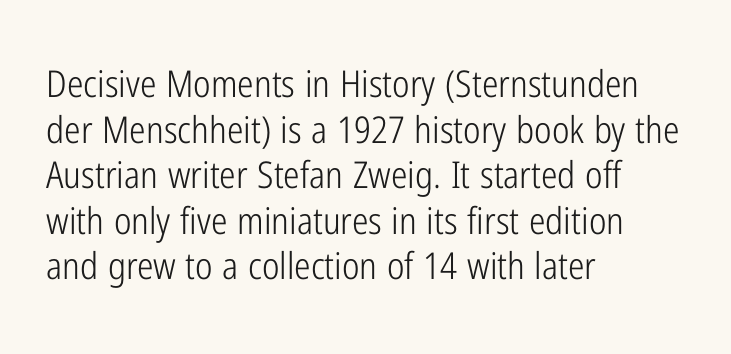
Tall strokes in this sample are plumb rather than angled. Plain, unruled lines of type. Characters follow at the spacing the type designer built in. This sample has the flowing, uneven cadence of proportional lettering. Note: no serifs on the glyphs. Is this a heavy cut? Hardly; it is regular or lighter.
